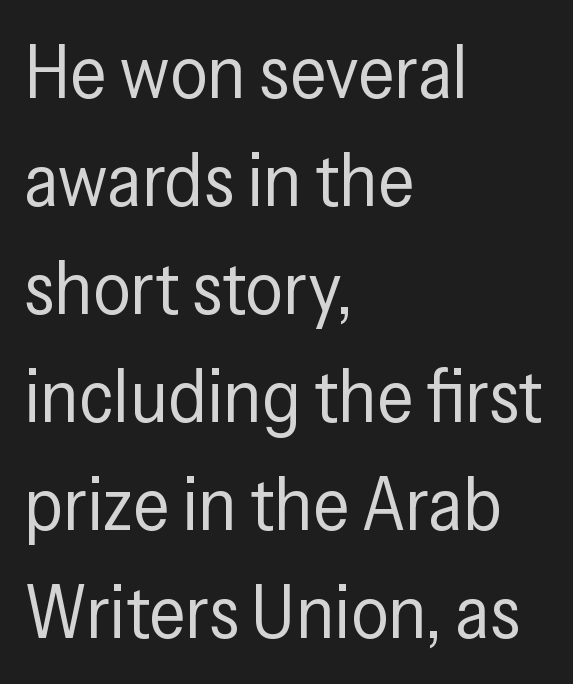
The image shows 75 px regular-weight, condensed sans-serif type, upright; set left-aligned, normal line spacing (1.44x), normal letter spacing, not underlined; low stroke contrast and a medium x-height.
